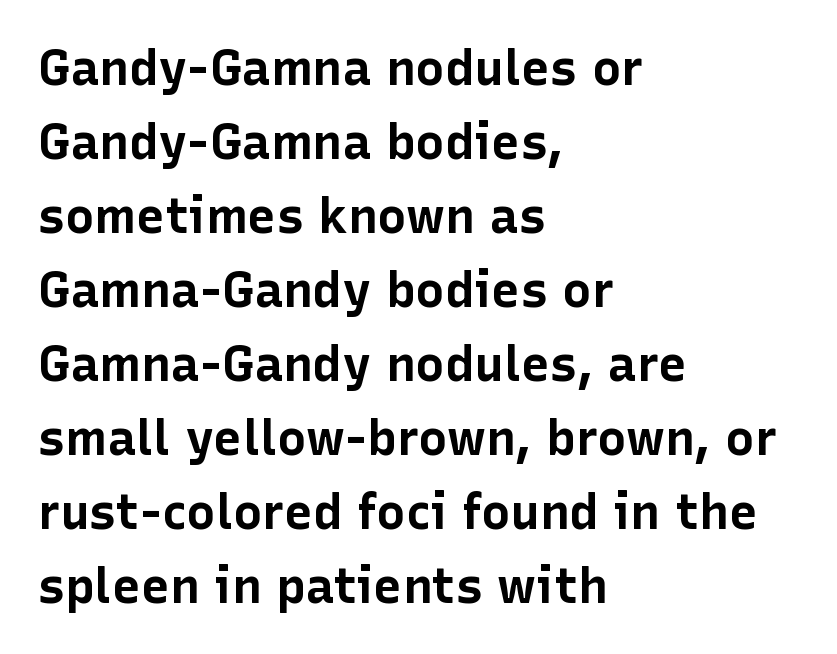
The rag falls on the right side of this text block. In terms of letterspacing, this is plain default setting. A clean baseline with only descenders dipping below it. Posture: straight, roman, zero tilt.
